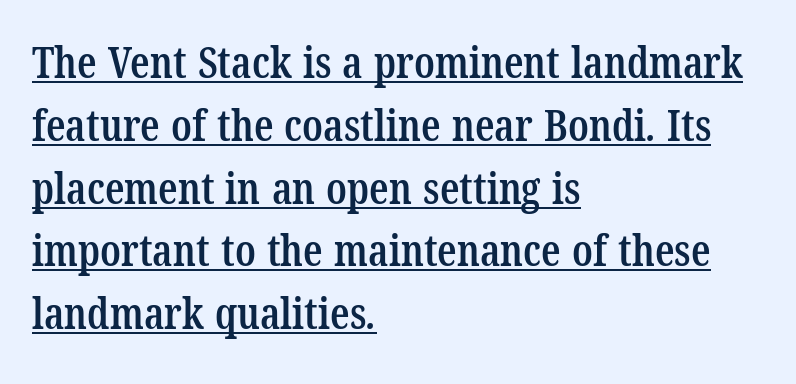
Layout note: lines flush left. Is this a fixed-width face? No — the glyphs have proportional, varying widths. Beneath each row of characters lies a ruled line. A typesetter would call this zero additional tracking. Does the type have serifs? Yes, each stem ends in a small foot. What weight is shown? A semibold, between regular and bold.
